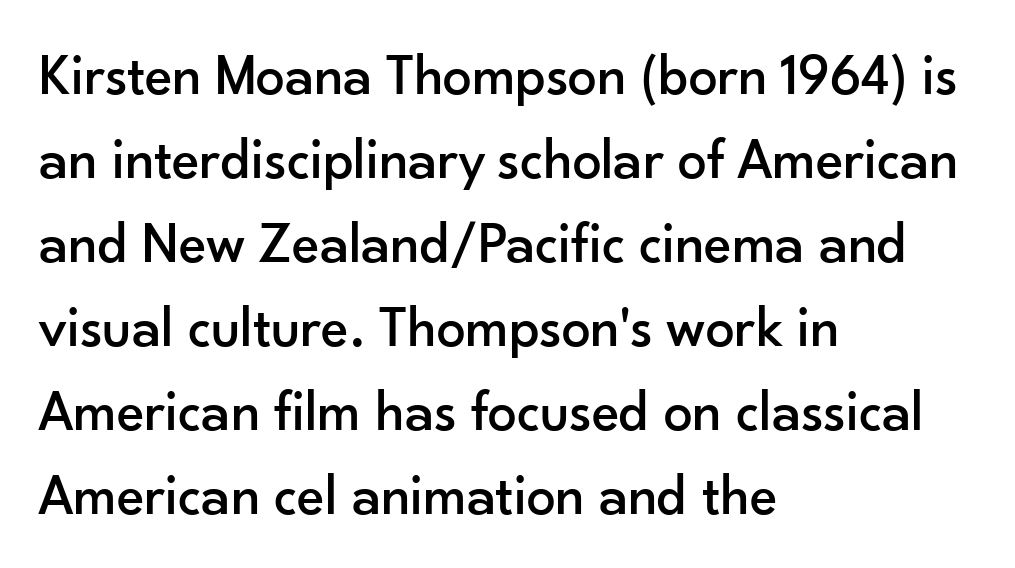
Q: Is the text italic (slanted)? A: No, it is upright.
Q: Is the typeface a serif or a sans-serif typeface? A: Sans-serif.
Q: Is the text underlined? A: No.
Q: How is the paragraph aligned? A: Left-aligned.
Q: Is the spacing between letters normal or unusually wide? A: Normal.
Q: Is the spacing between lines tight, normal or loose? A: Normal.
Q: Width (condensed, normal, or wide)? A: Normal.
Q: Stroke contrast? A: Low.
Q: x-height? A: Small.
Q: Monospaced? A: No.
